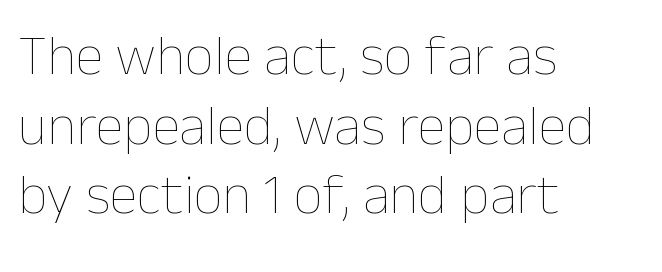
Q: Is the text bold? A: No.
Q: Is the text italic (slanted)? A: No, it is upright.
Q: Is the text underlined? A: No.
Q: How is the paragraph aligned? A: Left-aligned.
Q: Is the spacing between letters normal or unusually wide? A: Normal.
Q: Width (condensed, normal, or wide)? A: Normal.
Q: Stroke contrast? A: Low.
Q: x-height? A: Medium.
Q: Monospaced? A: No.
